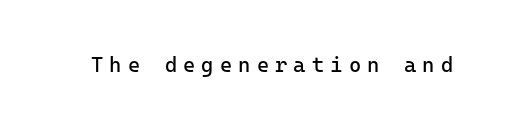
{"italic": "no", "bold": "no", "underline": "no", "letter_spacing": "wide", "letter_spacing_em": 0.29, "glyph_px": 21}
